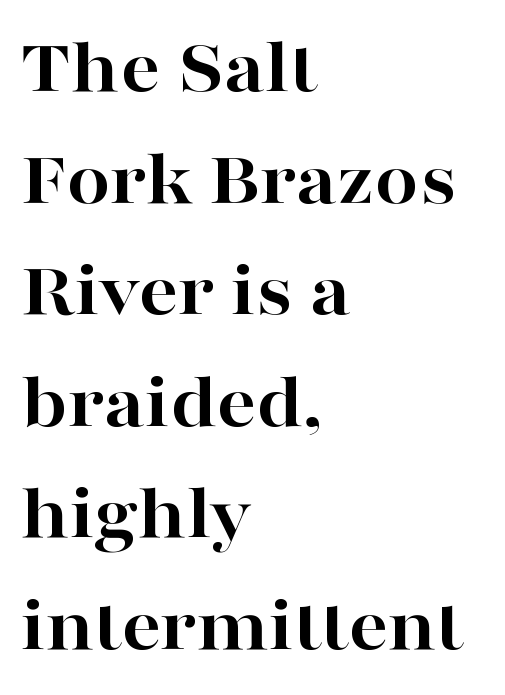
Posture: straight, roman, zero tilt. One-word summary of the alignment: left. Each letter's strokes conclude with small projecting serifs. The type is set solid horizontally, with unmodified tracking.
